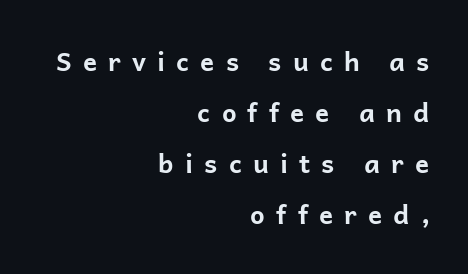
{"italic": "no", "bold": "yes", "underline": "no", "align": "right", "line_spacing": "loose", "line_spacing_ratio": 1.96, "letter_spacing": "wide", "letter_spacing_em": 0.43, "glyph_px": 26}
